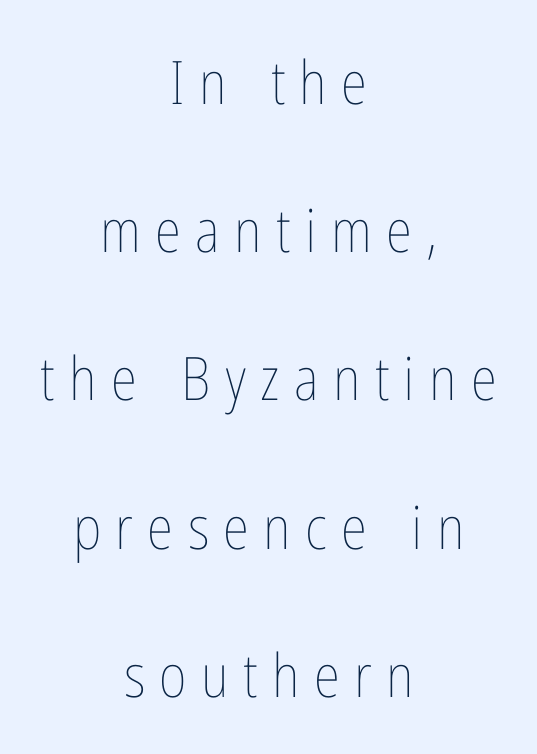
{"italic": "no", "bold": "no", "weight": "thin", "width": "condensed", "stroke_contrast": "low", "x_height": "medium", "monospaced": "no", "underline": "no", "align": "center", "line_spacing": "loose", "line_spacing_ratio": 2.47, "letter_spacing": "wide", "letter_spacing_em": 0.24, "glyph_px": 60}
